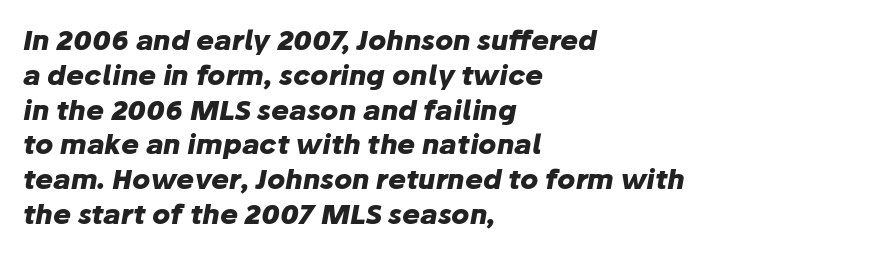
{"italic": "yes", "lean": "right", "slant_degrees": 10, "bold": "yes", "underline": "no", "align": "left", "line_spacing": "normal", "line_spacing_ratio": 1.29, "letter_spacing": "normal", "letter_spacing_em": 0.0, "glyph_px": 27}
